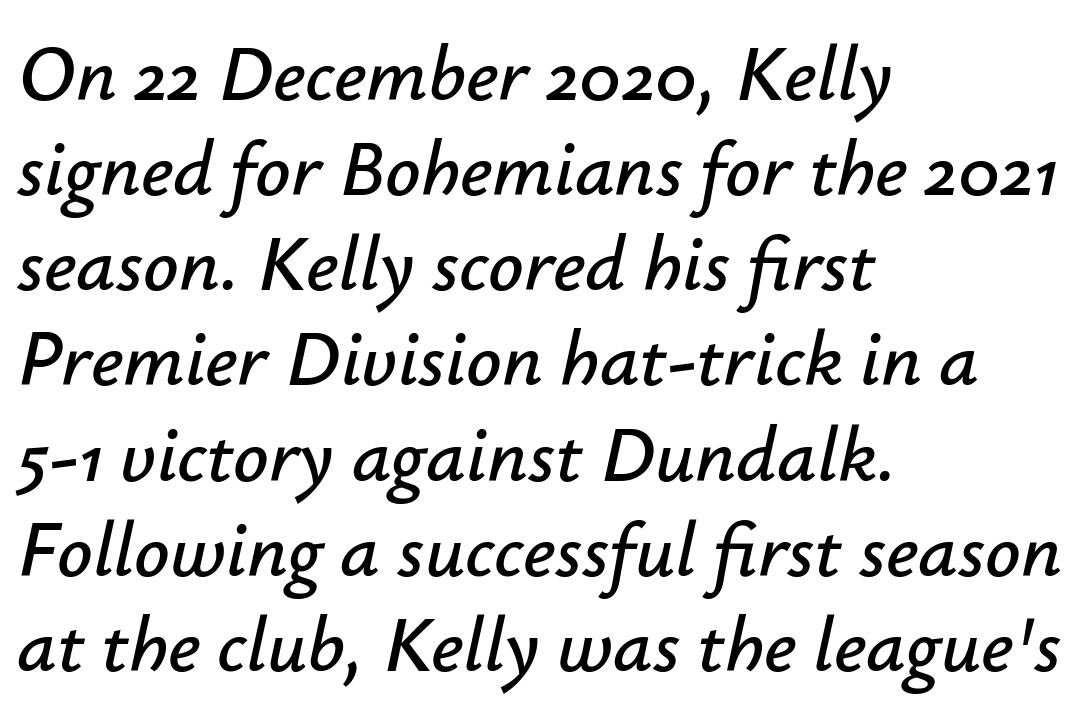
{"italic": "yes", "lean": "right", "slant_degrees": 12, "width": "normal", "stroke_contrast": "low", "x_height": "small", "monospaced": "no", "underline": "no", "align": "left", "line_spacing_ratio": 1.22, "letter_spacing": "normal", "letter_spacing_em": 0.0, "glyph_px": 78}
